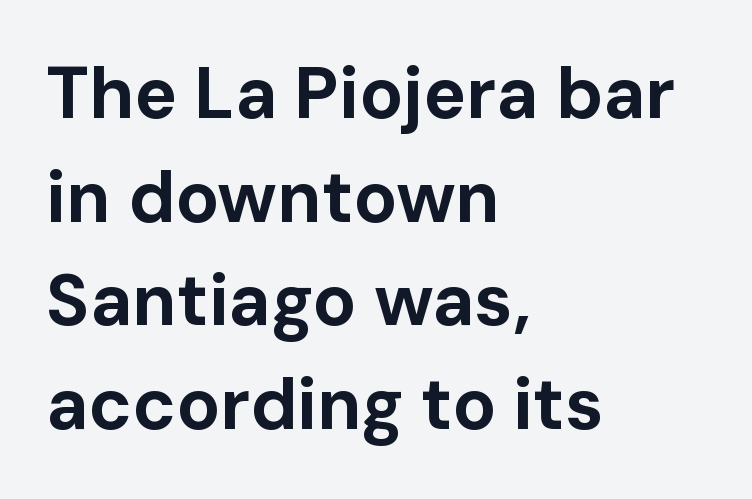
The image shows 72 px bold sans-serif type, upright; set left-aligned, normal line spacing (1.44x), normal letter spacing, not underlined; low stroke contrast and a medium x-height.
